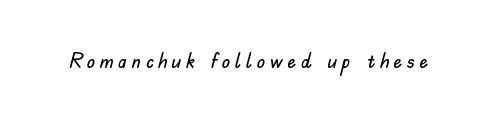
The image shows 22 px text type; set unusually wide letter spacing (+0.2 em), not underlined.
